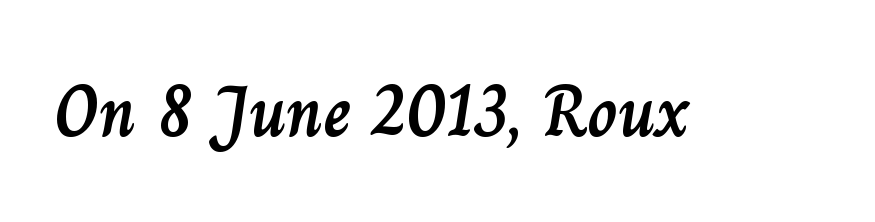
Glyph-to-glyph distance matches everyday printed text. The baseline area is clear. The passage shown is typed in a proportional face where columns would drift.
